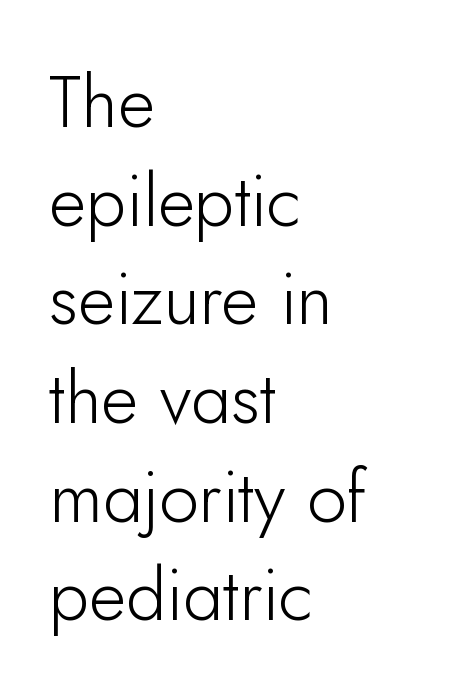
{"serif": "no", "italic": "no", "bold": "no", "weight": "light", "width": "normal", "stroke_contrast": "low", "x_height": "small", "monospaced": "no", "underline": "no", "align": "left", "line_spacing": "normal", "line_spacing_ratio": 1.37, "letter_spacing": "normal", "letter_spacing_em": 0.0, "glyph_px": 72}
